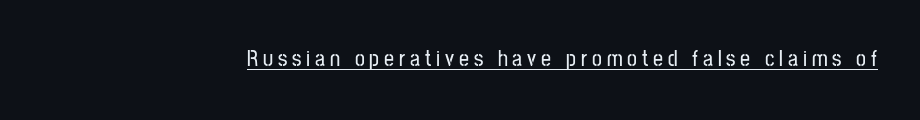
{"italic": "no", "underline": "yes", "letter_spacing": "wide", "letter_spacing_em": 0.22, "glyph_px": 22}
